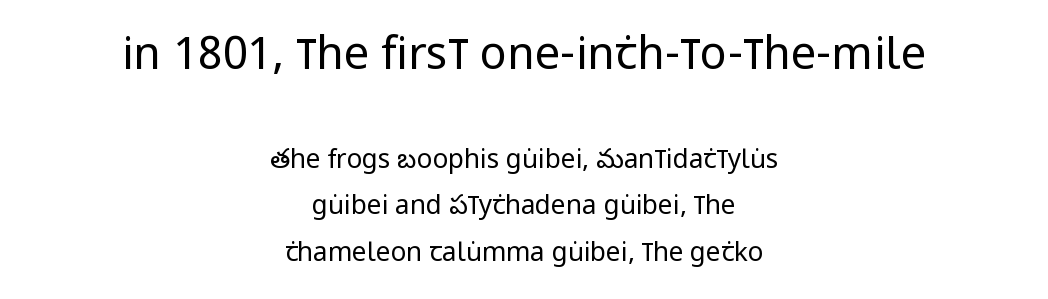
The image shows 45 px regular-weight, condensed sans-serif type, upright; set centered, line spacing 1.79x, normal letter spacing, not underlined; the first (top) block is 1.73x larger; low stroke contrast and a large x-height.
